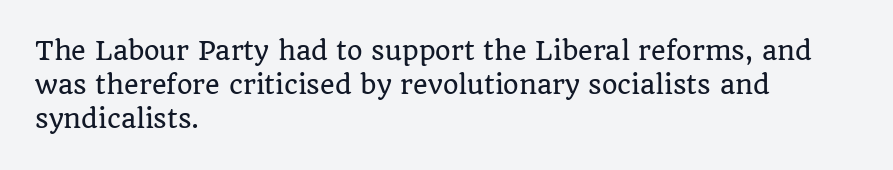
These lines were composed using upright roman letters. Line beginnings align vertically; line endings do not. Quick note: underline off. Nobody touched the tracking dial on this one. Leading matches the norm, producing a regular column.
